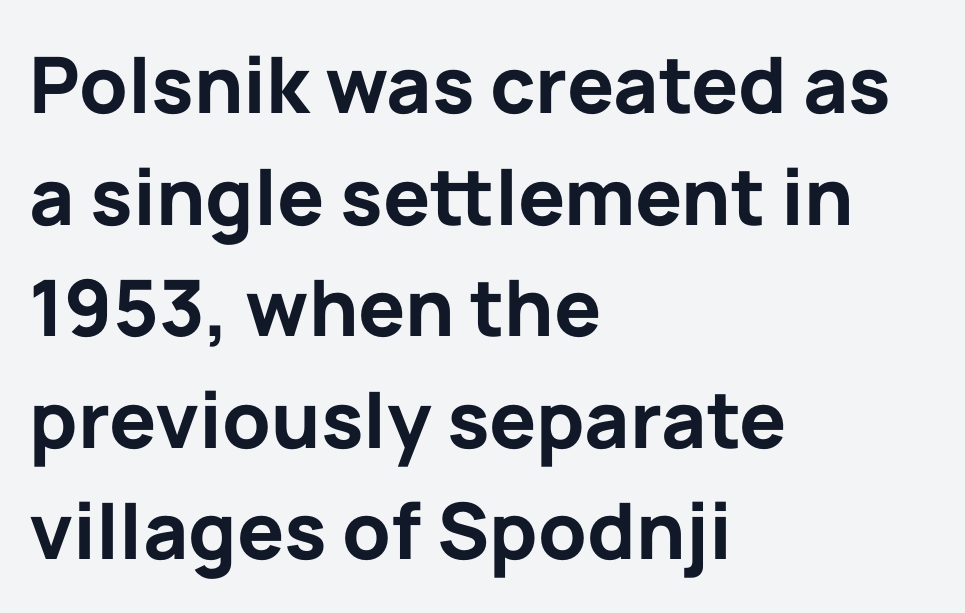
It's the straight-up-and-down kind of type. The rendering uses natural spacing where letterforms have individual widths. Does the copy run flush right? No — it runs flush left. Nope, no serifs anywhere on these letters. The tracking reads as untouched default to a designer's eye.
